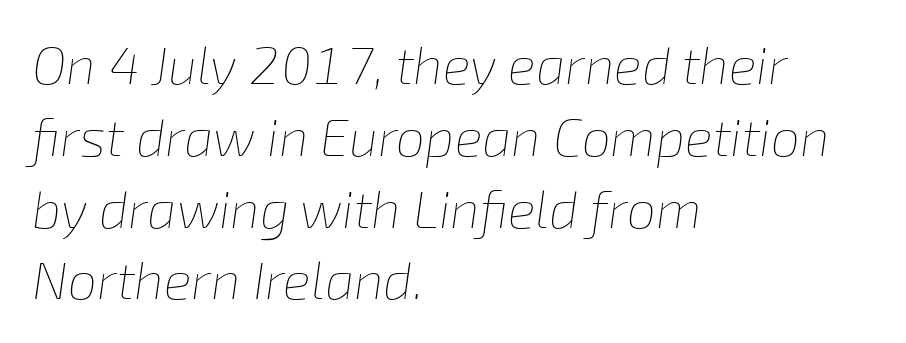
The image shows 52 px thin type, italic (leaning right); set left-aligned, normal line spacing (1.38x), normal letter spacing, not underlined; low stroke contrast and a medium x-height.
